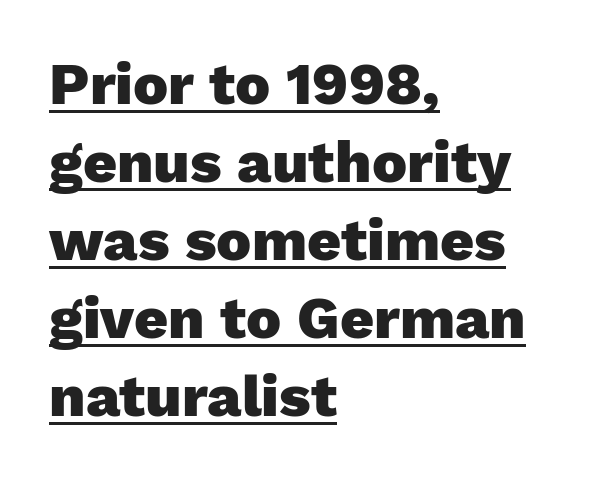
The image shows 59 px heavy sans-serif type, upright; set left-aligned, normal line spacing (1.32x), normal letter spacing, underlined; low stroke contrast and a medium x-height.
